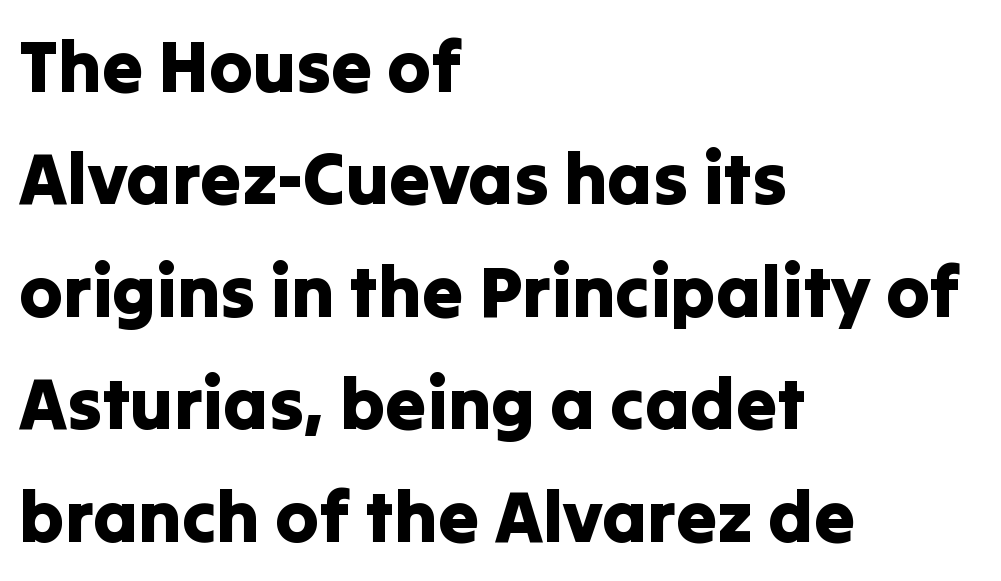
Q: Is the text italic (slanted)? A: No, it is upright.
Q: Is the typeface a serif or a sans-serif typeface? A: Sans-serif.
Q: Is the text underlined? A: No.
Q: How is the paragraph aligned? A: Left-aligned.
Q: Is the spacing between letters normal or unusually wide? A: Normal.
Q: Is the spacing between lines tight, normal or loose? A: Normal.
Q: Width (condensed, normal, or wide)? A: Normal.
Q: Stroke contrast? A: Low.
Q: x-height? A: Medium.
Q: Monospaced? A: No.
